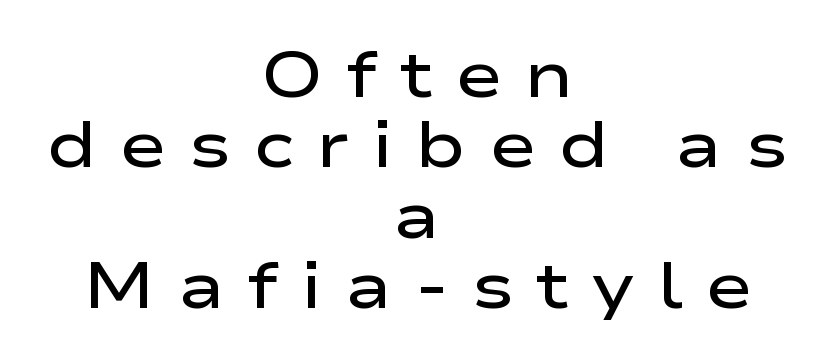
{"serif": "no", "italic": "no", "bold": "semi", "weight": "semibold", "width": "wide", "stroke_contrast": "low", "x_height": "medium", "monospaced": "no", "underline": "no", "align": "center", "line_spacing": "tight", "line_spacing_ratio": 1.1, "letter_spacing": "wide", "letter_spacing_em": 0.35, "glyph_px": 64}
